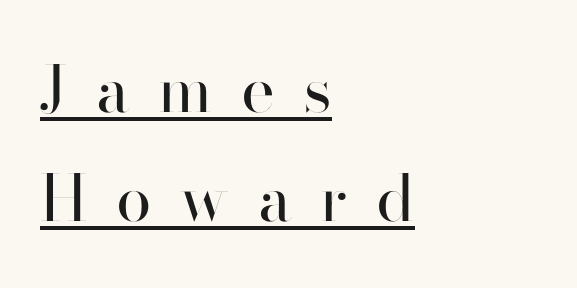
Q: Is the text bold? A: No.
Q: Is the text italic (slanted)? A: No, it is upright.
Q: Is the typeface a serif or a sans-serif typeface? A: Sans-serif.
Q: Is the text underlined? A: Yes.
Q: How is the paragraph aligned? A: Left-aligned.
Q: Is the spacing between letters normal or unusually wide? A: Unusually wide.
Q: Width (condensed, normal, or wide)? A: Normal.
Q: Stroke contrast? A: High.
Q: x-height? A: Small.
Q: Monospaced? A: No.
